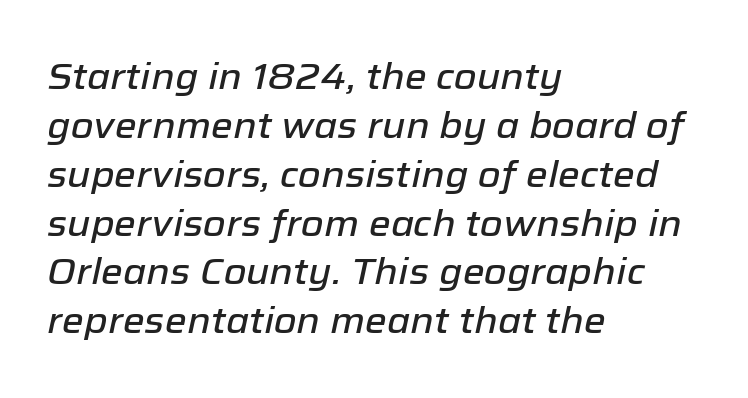
The image shows 37 px text type, italic (leaning right); set left-aligned, normal line spacing (1.32x), normal letter spacing, not underlined; low stroke contrast and a medium x-height.
